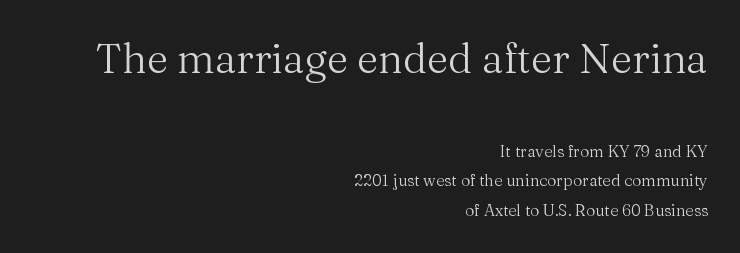
{"serif": "yes", "italic": "no", "bold": "no", "weight": "regular", "width": "normal", "stroke_contrast": "medium", "x_height": "medium", "monospaced": "no", "underline": "no", "align": "right", "line_spacing_ratio": 1.85, "letter_spacing": "normal", "letter_spacing_em": 0.0, "larger_block": "first", "size_ratio": 2.56, "glyph_px": 41}
